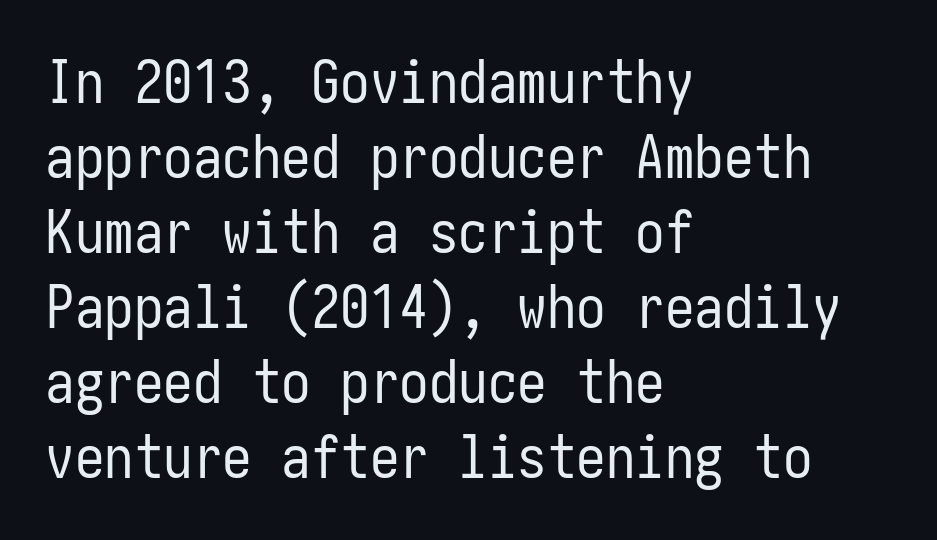
Q: Is the text bold? A: No.
Q: Is the text italic (slanted)? A: No, it is upright.
Q: Is the typeface a serif or a sans-serif typeface? A: Sans-serif.
Q: Is the text underlined? A: No.
Q: How is the paragraph aligned? A: Left-aligned.
Q: Is the spacing between letters normal or unusually wide? A: Normal.
Q: Is the spacing between lines tight, normal or loose? A: Normal.
Q: Width (condensed, normal, or wide)? A: Condensed.
Q: Stroke contrast? A: Low.
Q: x-height? A: Medium.
